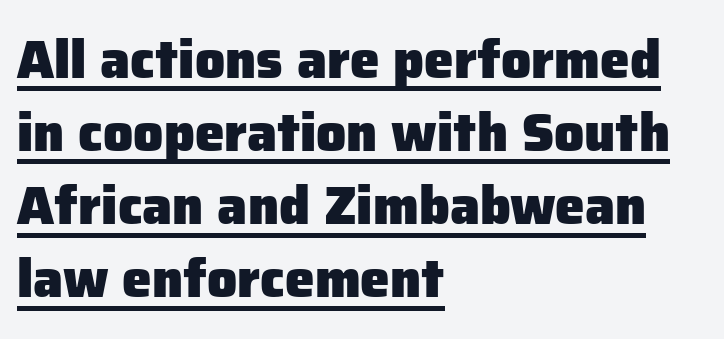
{"serif": "no", "italic": "no", "bold": "yes", "weight": "heavy", "width": "normal", "stroke_contrast": "low", "x_height": "medium", "monospaced": "no", "underline": "yes", "align": "left", "line_spacing": "normal", "line_spacing_ratio": 1.38, "letter_spacing": "normal", "letter_spacing_em": 0.0, "glyph_px": 53}
